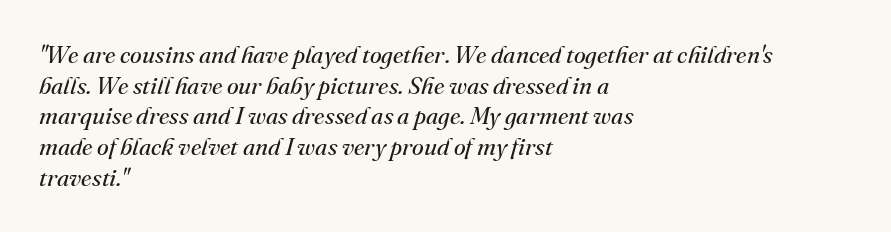
The tracking reads as untouched default to a designer's eye. Beneath every word, the page is bare. The weight would be labelled regular, book, light, or lighter still. The passage is arranged the way most books set body copy — flush left. The lettering tilts uniformly, giving the passage an italic look.
